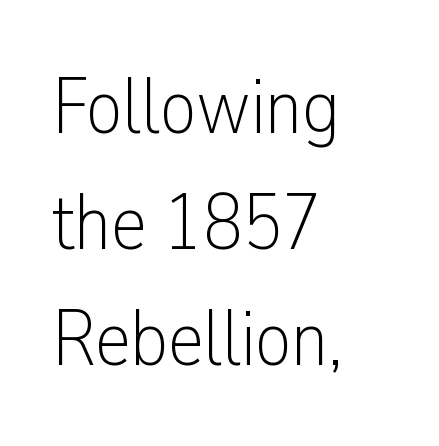
{"serif": "no", "italic": "no", "bold": "no", "weight": "light", "width": "condensed", "stroke_contrast": "low", "x_height": "medium", "monospaced": "no", "underline": "no", "align": "left", "line_spacing": "normal", "line_spacing_ratio": 1.45, "letter_spacing": "normal", "letter_spacing_em": 0.0, "glyph_px": 80}
